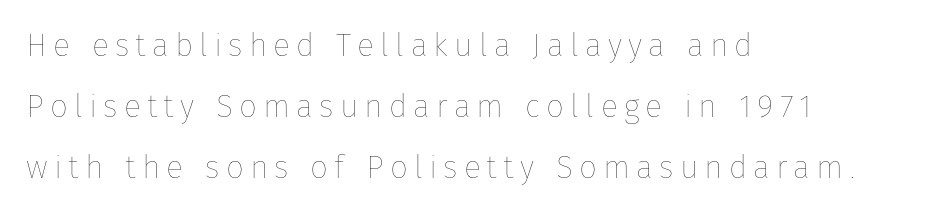
Any mark beneath the type? The region is blank. The face used here is proportionally spaced, like ordinary book or web type. Weight: not bold — regular or lighter. Every character sits straight up, as roman type does. Casual observation: everything's shoved over to the left. Compared with typical paragraphs, the rows here are farther apart.
